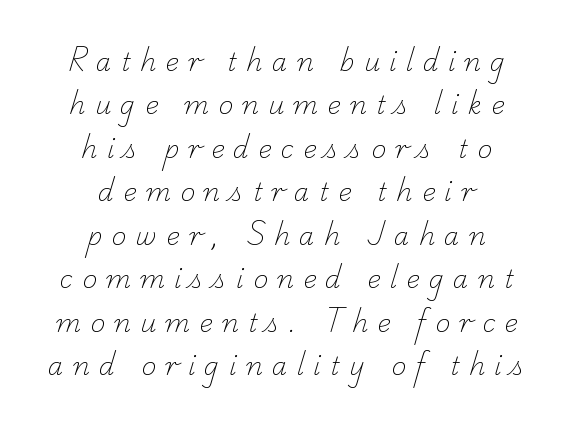
The image shows 25 px text type; set centered, line spacing 1.74x, unusually wide letter spacing (+0.37 em), not underlined.
